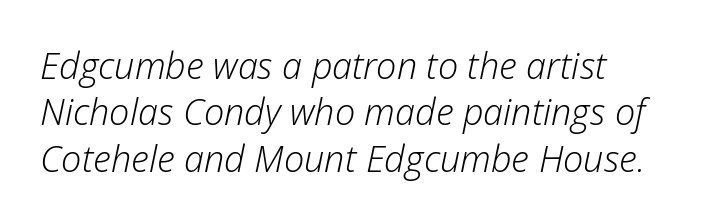
Q: Is the text bold? A: No.
Q: Is the text italic (slanted)? A: Yes, it leans right by about 12 degrees.
Q: Is the text underlined? A: No.
Q: Is the spacing between letters normal or unusually wide? A: Normal.
Q: Is the spacing between lines tight, normal or loose? A: Normal.
Q: Width (condensed, normal, or wide)? A: Normal.
Q: Stroke contrast? A: Low.
Q: x-height? A: Medium.
Q: Monospaced? A: No.
